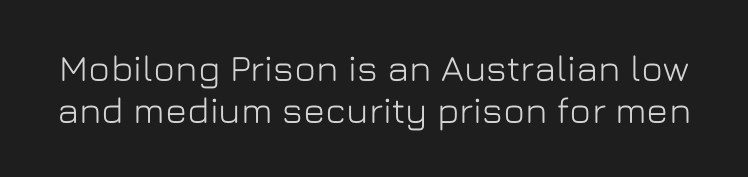
Observe the ordinary spacing: letters are neighbours, not strangers. The rendering uses natural spacing where letterforms have individual widths. The line-height multiplier appears low, near solid setting. The foot of each line stays bare and open. A typesetter would mark this as roman, not italic. In terms of letterform style, serifs are entirely absent.
